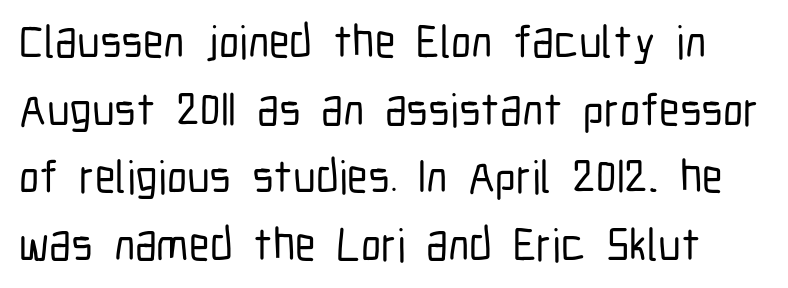
Underlining? Definitely not there. In terms of letterform style, serifs are entirely absent. Words appear dense and cohesive because spacing is normal. A normal amount of white space separates one row of letters from the next. Spacing verdict: proportional, widths tailored to each character. Upright lettering throughout.
